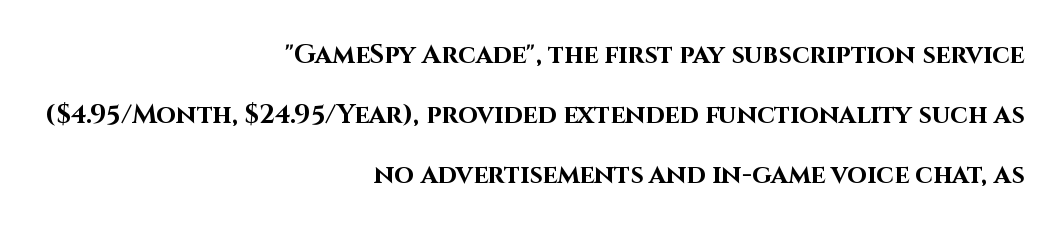
Q: Is the text bold? A: Yes.
Q: Is the text italic (slanted)? A: No, it is upright.
Q: Is the text underlined? A: No.
Q: How is the paragraph aligned? A: Right-aligned.
Q: Is the spacing between letters normal or unusually wide? A: Normal.
Q: Is the spacing between lines tight, normal or loose? A: Loose.
